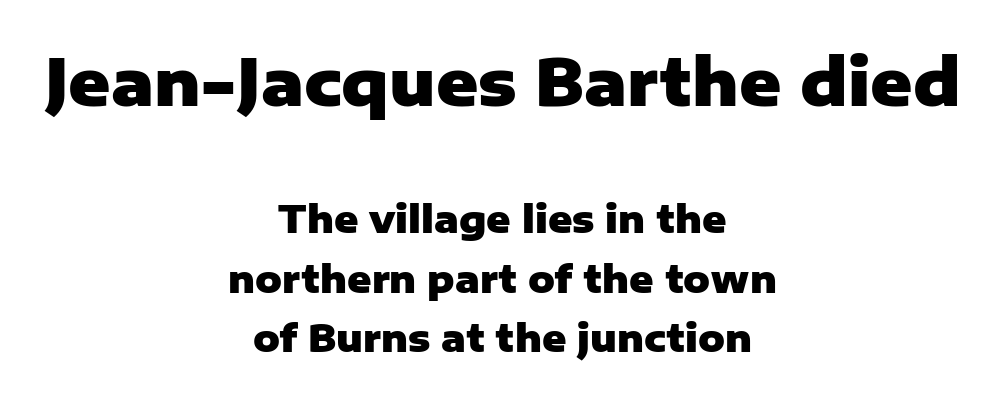
Q: Is the text bold? A: Yes.
Q: Is the text italic (slanted)? A: No, it is upright.
Q: Is the typeface a serif or a sans-serif typeface? A: Sans-serif.
Q: Is the text underlined? A: No.
Q: How is the paragraph aligned? A: Centered.
Q: Is the spacing between letters normal or unusually wide? A: Normal.
Q: Is the spacing between lines tight, normal or loose? A: Normal.
Q: Which block of text is set in a larger size, the first (top) or the second (bottom)? A: The first (top) one.
Q: Width (condensed, normal, or wide)? A: Normal.
Q: Stroke contrast? A: Low.
Q: x-height? A: Medium.
Q: Monospaced? A: No.
